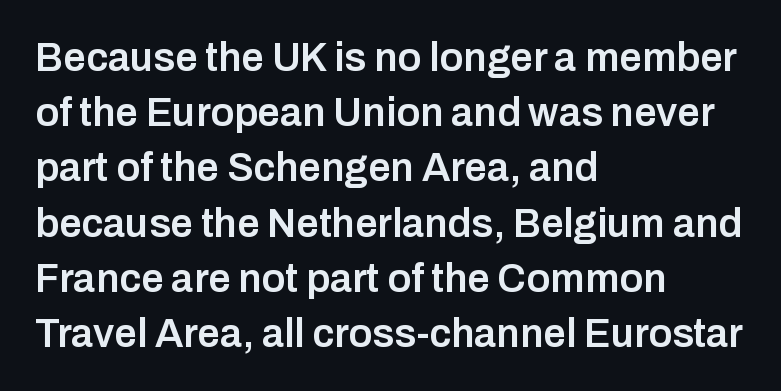
The image shows 40 px semibold sans-serif type, upright; set left-aligned, normal line spacing (1.38x), normal letter spacing, not underlined; low stroke contrast and a medium x-height.
